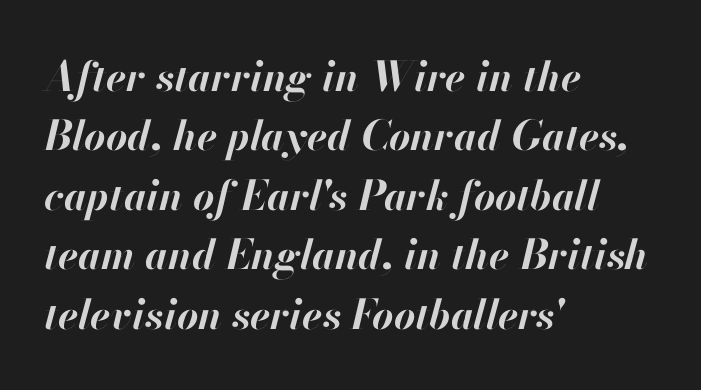
{"italic": "yes", "lean": "right", "slant_degrees": 13, "bold": "yes", "weight": "bold", "width": "normal", "stroke_contrast": "high", "x_height": "small", "monospaced": "no", "underline": "no", "align": "left", "line_spacing": "normal", "line_spacing_ratio": 1.45, "letter_spacing": "normal", "letter_spacing_em": 0.0, "glyph_px": 41}
